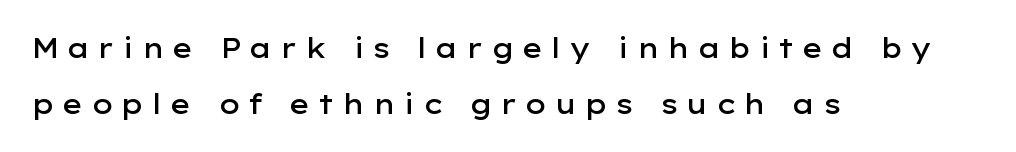
The image shows 27 px text type, upright; set left-aligned, loose line spacing (2.06x), unusually wide letter spacing (+0.26 em), not underlined.
